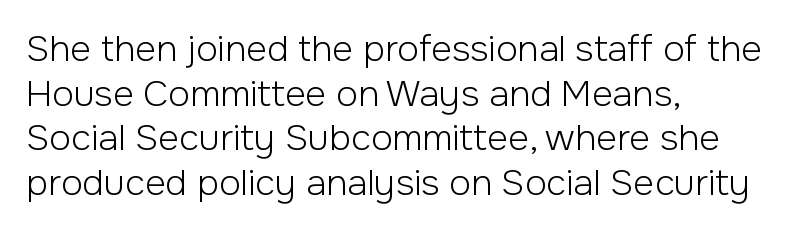
The image shows 36 px light sans-serif type, upright; set left-aligned, line spacing 1.24x, normal letter spacing, not underlined; low stroke contrast and a medium x-height.
